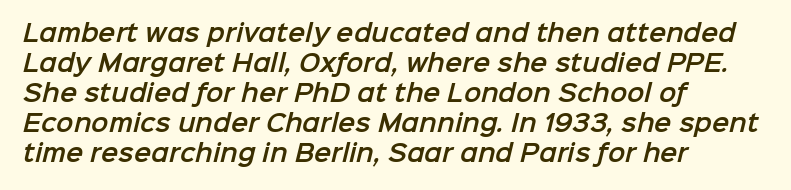
Underlining? Definitely not there. The passage is arranged the way most books set body copy — flush left. The tracking reads as untouched default to a designer's eye. Regarding leading, the lines here are spaced in the standard way.
